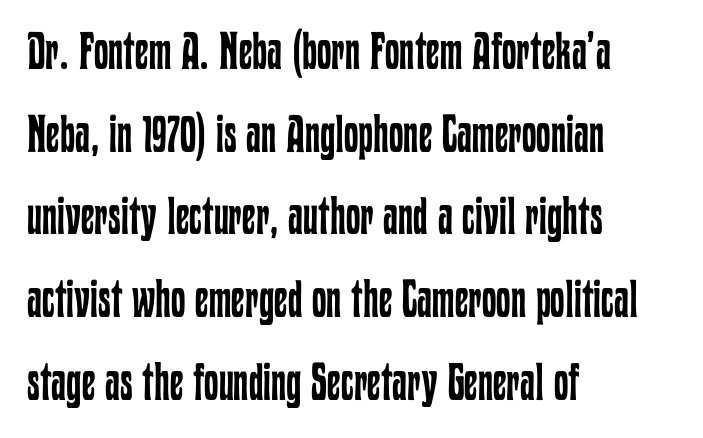
Q: Is the text bold? A: No.
Q: Is the text italic (slanted)? A: No, it is upright.
Q: Is the text underlined? A: No.
Q: How is the paragraph aligned? A: Left-aligned.
Q: Is the spacing between letters normal or unusually wide? A: Normal.
Q: Is the spacing between lines tight, normal or loose? A: Normal.
Q: Width (condensed, normal, or wide)? A: Condensed.
Q: Stroke contrast? A: Low.
Q: x-height? A: Medium.
Q: Monospaced? A: No.
